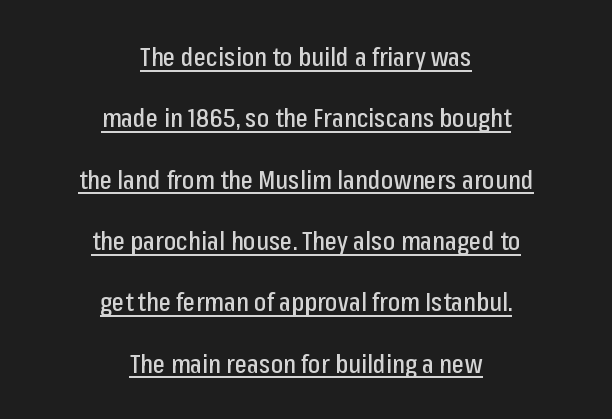
The image shows 26 px text type, upright; set centered, loose line spacing (2.36x), normal letter spacing, underlined.
